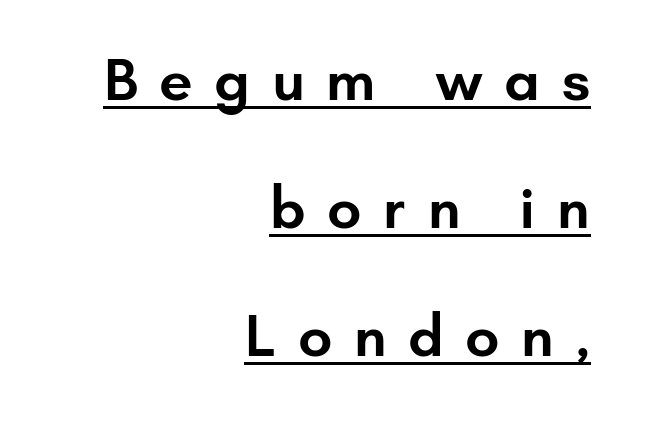
Every letter is mildly thick-stroked: semibold rather than bold. The typesetter chose a ragged-left arrangement here. The face used here is a sans, in the tradition of grotesques and geometrics. Note the varied advance widths — an 'i' is clearly narrower than an 'm'.
